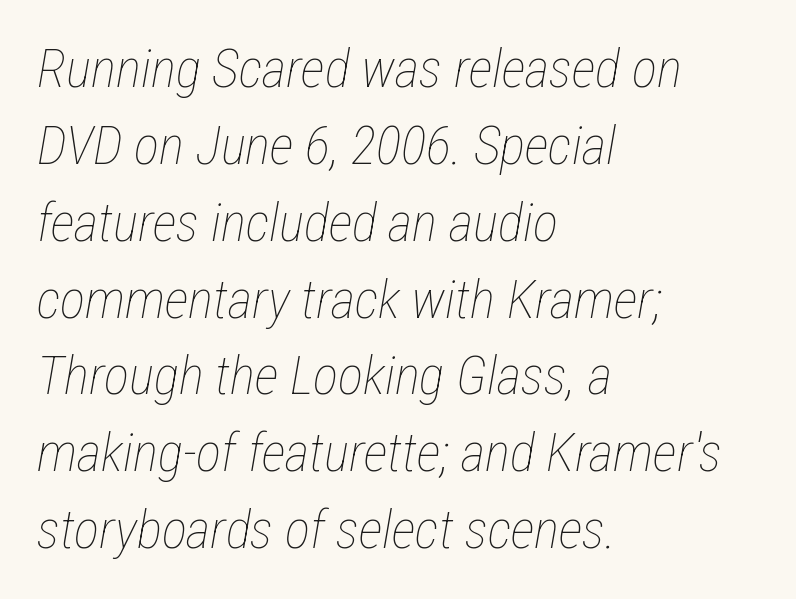
The image shows 53 px thin, condensed type, italic (leaning right); set left-aligned, normal line spacing (1.45x), normal letter spacing, not underlined; low stroke contrast and a medium x-height.
